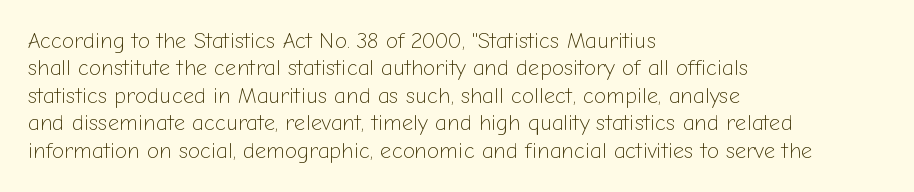
{"italic": "no", "bold": "no", "underline": "no", "align": "left", "line_spacing": "normal", "line_spacing_ratio": 1.25, "letter_spacing": "normal", "letter_spacing_em": 0.0, "glyph_px": 22}
